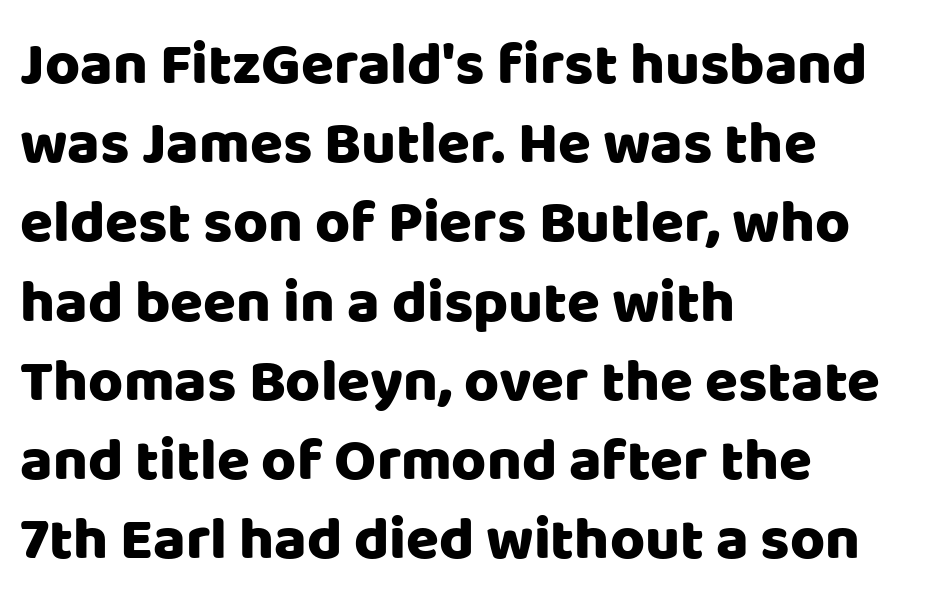
Nope, no serifs anywhere on these letters. You can tell it's not italic because the verticals are truly vertical. A bare baseline throughout the passage. Normally led — the rows are evenly, conventionally spaced. Is this a fixed-width face? No — the glyphs have proportional, varying widths. Words appear dense and cohesive because spacing is normal.
